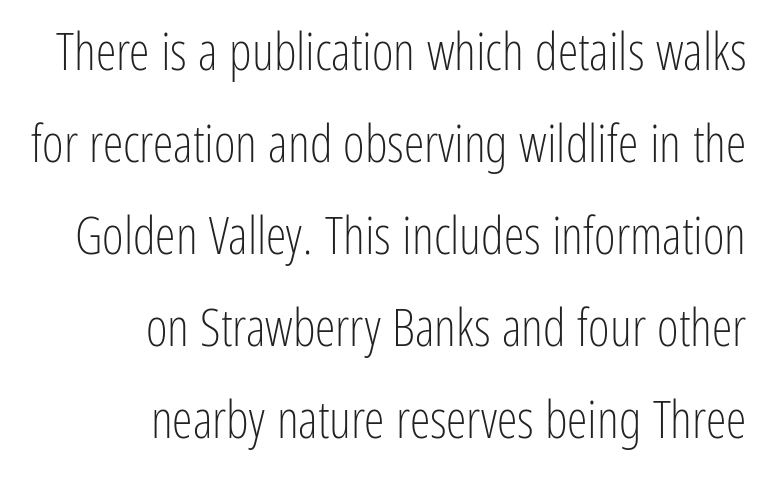
Glance below the letters and you will spot only blank space. Bold? No — there's no thickening of the strokes. A typesetter would label this face a sans. The ragged edge is on the left, which tells us the setting is flush right.
